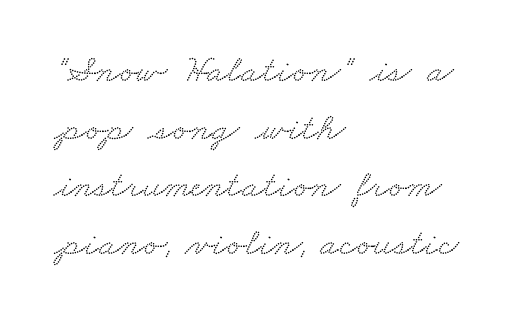
{"serif": "yes", "width": "wide", "stroke_contrast": "medium", "x_height": "small", "monospaced": "no", "underline": "no", "align": "left", "line_spacing": "normal", "line_spacing_ratio": 1.48, "letter_spacing": "normal", "letter_spacing_em": 0.0, "glyph_px": 39}
